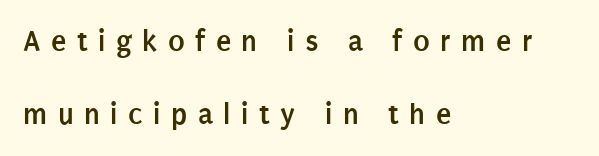
{"serif": "no", "italic": "no", "bold": "yes", "weight": "semibold", "width": "condensed", "stroke_contrast": "low", "x_height": "large", "monospaced": "no", "underline": "no", "align": "left", "line_spacing": "loose", "line_spacing_ratio": 2.36, "letter_spacing": "wide", "letter_spacing_em": 0.34, "glyph_px": 31}
